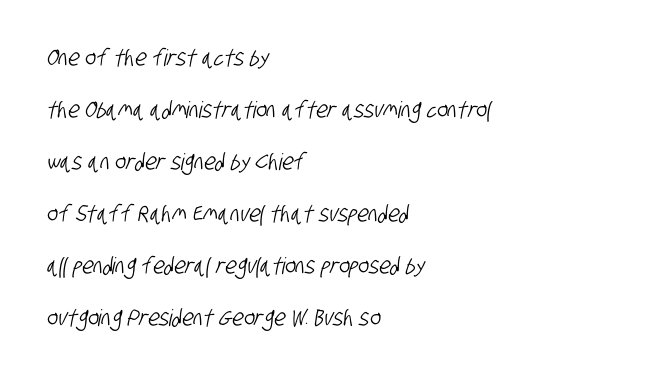
The strip under each line holds only bare page. The line texture is even and compact thanks to regular tracking. Which margin do the lines hug? The left one — the right edge is uneven. In terms of leading, this rendering errs on the spacious side.
